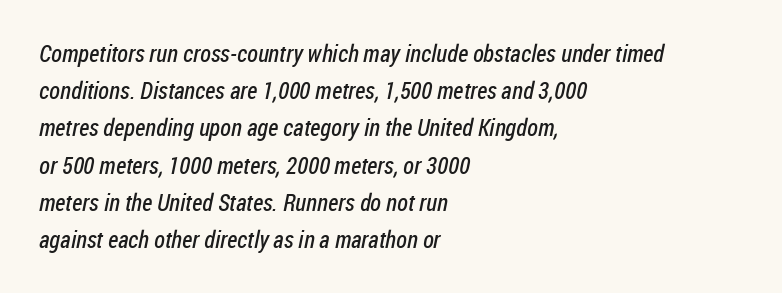
{"bold": "no", "underline": "no", "align": "left", "line_spacing": "normal", "line_spacing_ratio": 1.55, "letter_spacing": "normal", "letter_spacing_em": 0.0, "glyph_px": 24}
